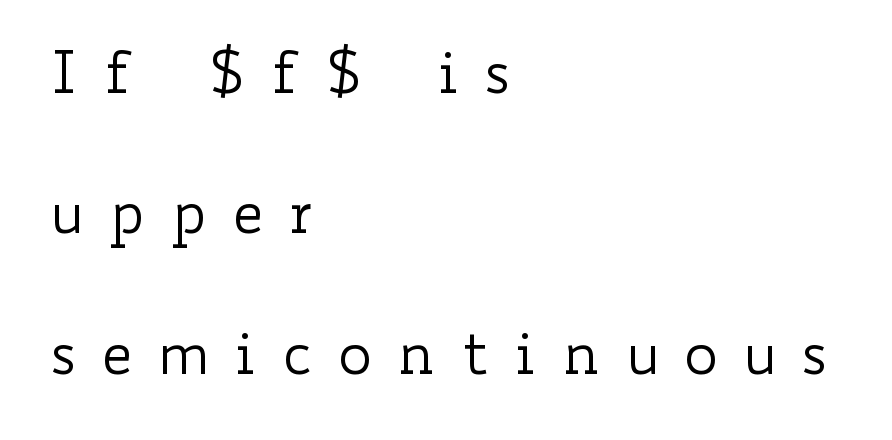
{"italic": "no", "bold": "no", "weight": "regular", "width": "wide", "stroke_contrast": "low", "x_height": "small", "monospaced": "no", "underline": "no", "align": "left", "line_spacing": "loose", "line_spacing_ratio": 2.42, "letter_spacing": "wide", "letter_spacing_em": 0.42, "glyph_px": 58}
